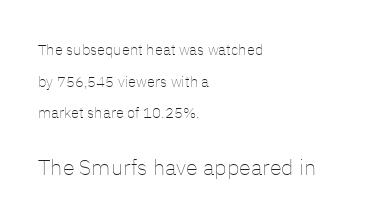
Q: Is the text bold? A: No.
Q: Is the text italic (slanted)? A: No, it is upright.
Q: Is the text underlined? A: No.
Q: How is the paragraph aligned? A: Left-aligned.
Q: Is the spacing between letters normal or unusually wide? A: Normal.
Q: Is the spacing between lines tight, normal or loose? A: Loose.
Q: Which block of text is set in a larger size, the first (top) or the second (bottom)? A: The second (bottom) one.
